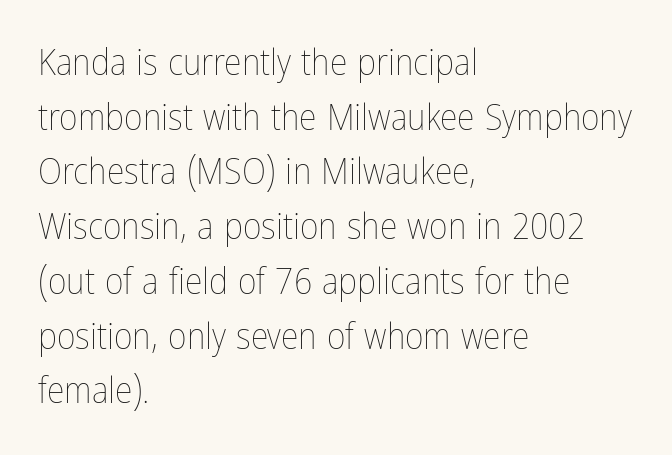
The image shows 36 px thin, condensed type, upright; set left-aligned, normal line spacing (1.52x), normal letter spacing, not underlined; low stroke contrast and a medium x-height.
